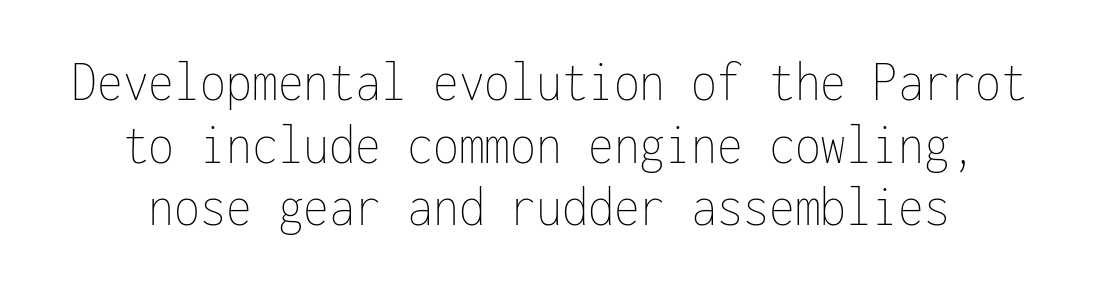
Q: Is the text bold? A: No.
Q: Is the text italic (slanted)? A: No, it is upright.
Q: Is the text underlined? A: No.
Q: Is the spacing between letters normal or unusually wide? A: Normal.
Q: Is the spacing between lines tight, normal or loose? A: Tight.
Q: Width (condensed, normal, or wide)? A: Condensed.
Q: Stroke contrast? A: Low.
Q: x-height? A: Medium.
Q: Monospaced? A: Yes.
